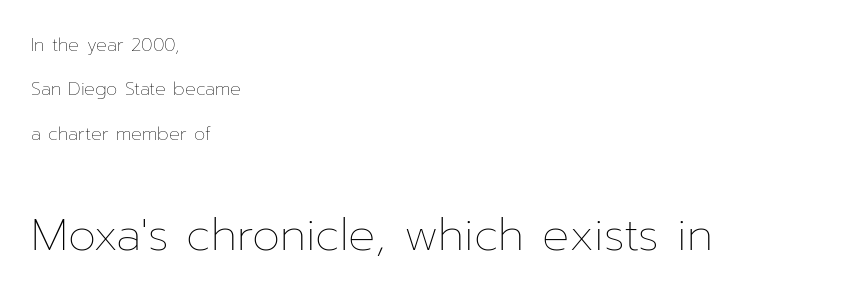
{"italic": "no", "bold": "no", "weight": "thin", "width": "normal", "stroke_contrast": "low", "x_height": "medium", "monospaced": "no", "underline": "no", "align": "left", "line_spacing": "loose", "line_spacing_ratio": 2.46, "letter_spacing": "normal", "letter_spacing_em": 0.0, "larger_block": "second", "size_ratio": 2.5, "glyph_px": 45}
